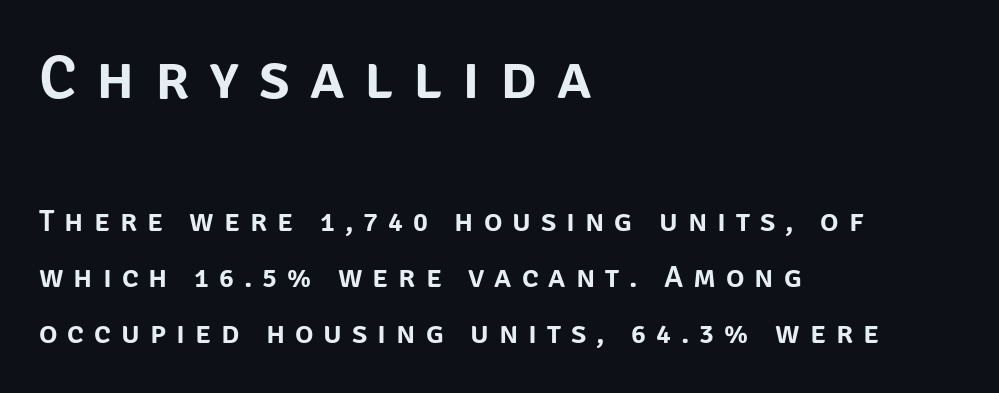
Q: Is the text italic (slanted)? A: No, it is upright.
Q: Is the typeface a serif or a sans-serif typeface? A: Sans-serif.
Q: Is the text underlined? A: No.
Q: How is the paragraph aligned? A: Left-aligned.
Q: Is the spacing between letters normal or unusually wide? A: Unusually wide.
Q: Which block of text is set in a larger size, the first (top) or the second (bottom)? A: The first (top) one.
Q: Width (condensed, normal, or wide)? A: Normal.
Q: Stroke contrast? A: Low.
Q: x-height? A: Large.
Q: Monospaced? A: No.
